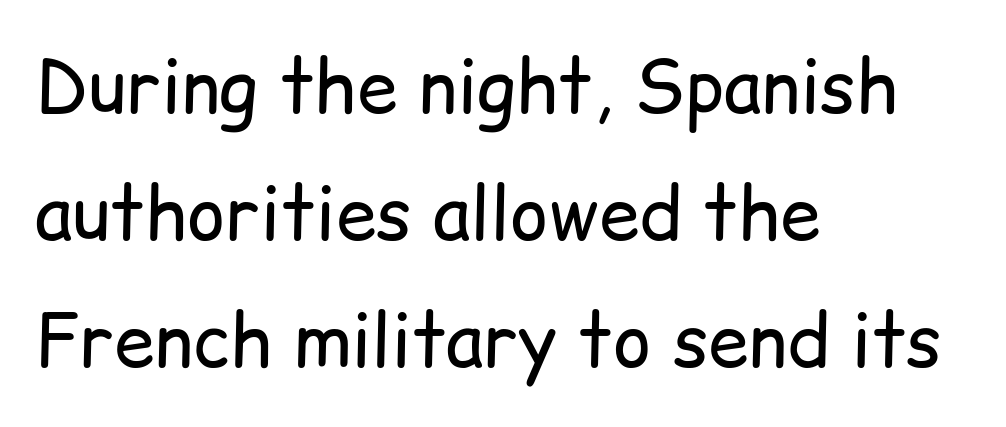
{"serif": "no", "italic": "no", "bold": "no", "weight": "regular", "width": "normal", "stroke_contrast": "low", "x_height": "medium", "monospaced": "no", "underline": "no", "align": "left", "line_spacing_ratio": 1.74, "letter_spacing": "normal", "letter_spacing_em": 0.0, "glyph_px": 73}
